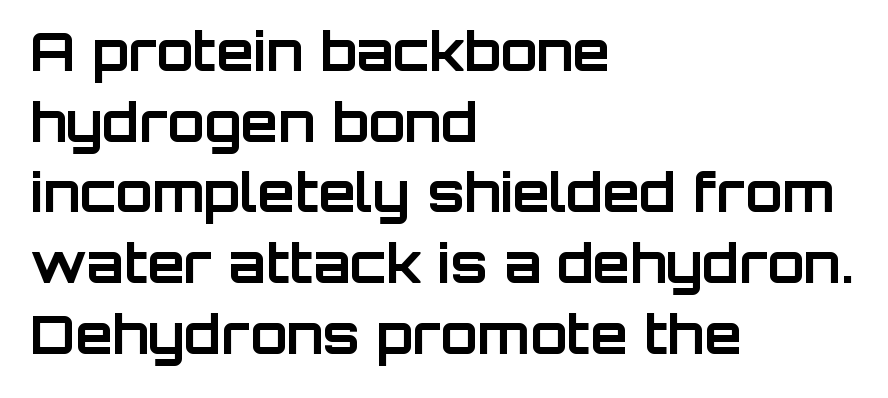
The glyphs are unaccompanied by any horizontal stroke below them. The typography opts for an upright posture over an oblique one. Look at the stroke-to-counter ratio: heavy, a bold. This rendering uses left alignment, leaving the right contour irregular.
